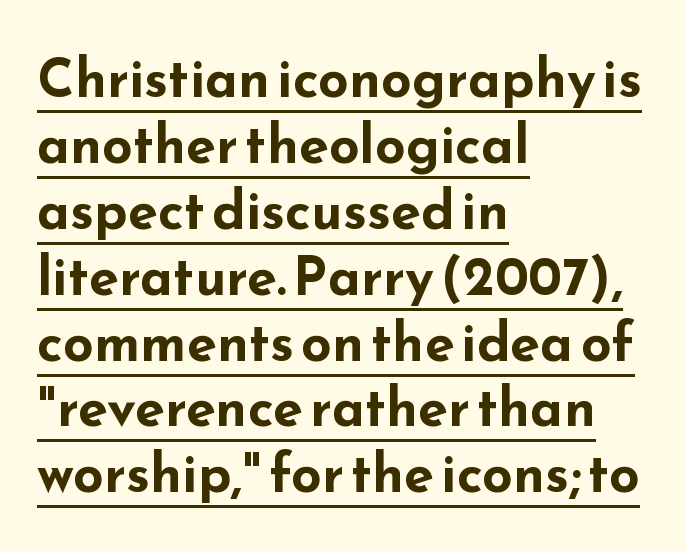
Proportional: the letters do not fall into vertical columns. What stands out about the letter spacing? Nothing — it is the standard amount. The words here are underlined. Teacher's note: observe the even left margin — that is flush-left alignment. Tall strokes in this sample are plumb rather than angled. Each letter's strokes conclude bluntly, with no projecting serifs.
